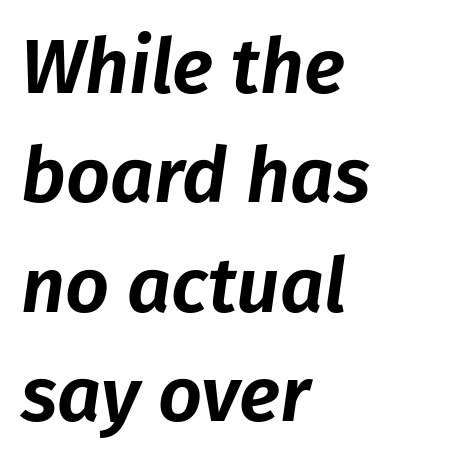
{"italic": "yes", "lean": "right", "slant_degrees": 8, "width": "normal", "stroke_contrast": "low", "x_height": "medium", "monospaced": "no", "underline": "no", "align": "left", "line_spacing": "normal", "line_spacing_ratio": 1.42, "letter_spacing": "normal", "letter_spacing_em": 0.0, "glyph_px": 77}
